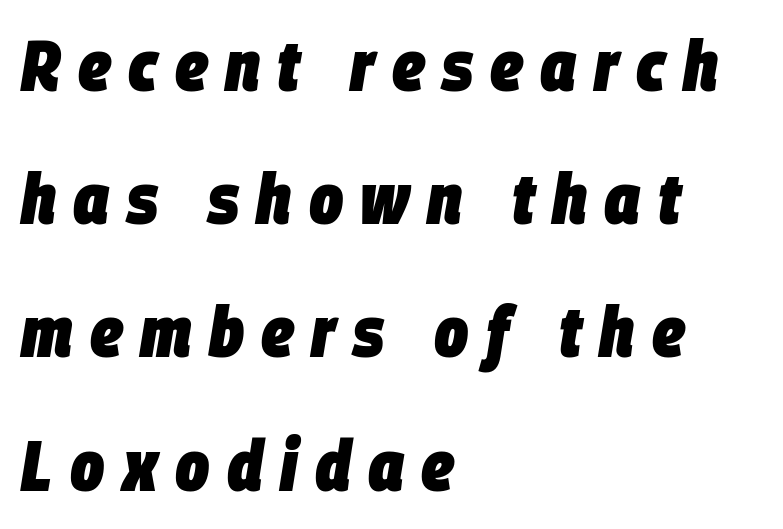
The image shows 72 px heavy, condensed type, italic (leaning right); set left-aligned, line spacing 1.85x, unusually wide letter spacing (+0.24 em), not underlined; low stroke contrast and a large x-height.
